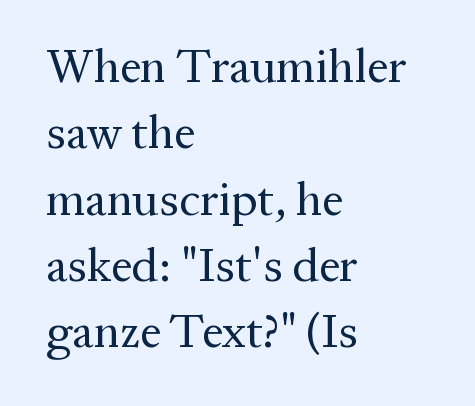
The image shows 47 px regular-weight serif type, upright; set left-aligned, normal line spacing (1.41x), normal letter spacing, not underlined; medium stroke contrast and a medium x-height.
